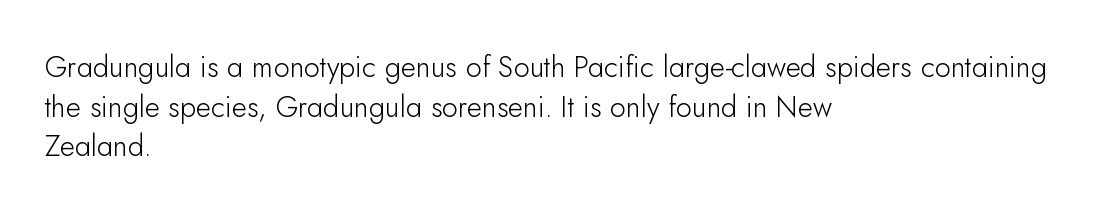
{"serif": "no", "italic": "no", "bold": "no", "weight": "light", "width": "normal", "stroke_contrast": "low", "x_height": "small", "monospaced": "no", "underline": "no", "align": "left", "line_spacing": "normal", "line_spacing_ratio": 1.37, "letter_spacing": "normal", "letter_spacing_em": 0.0, "glyph_px": 29}
